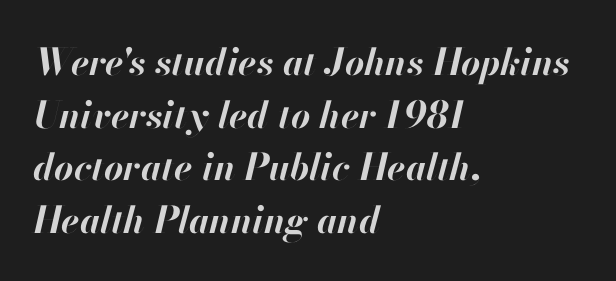
Q: Is the text bold? A: Yes.
Q: Is the text italic (slanted)? A: Yes, it leans right by about 13 degrees.
Q: Is the text underlined? A: No.
Q: How is the paragraph aligned? A: Left-aligned.
Q: Is the spacing between letters normal or unusually wide? A: Normal.
Q: Is the spacing between lines tight, normal or loose? A: Normal.
Q: Width (condensed, normal, or wide)? A: Normal.
Q: Stroke contrast? A: High.
Q: x-height? A: Small.
Q: Monospaced? A: No.
